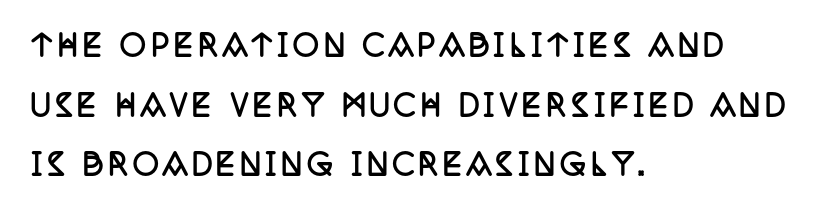
Is there much room between lines? Yes — plenty of vertical air separates them. You could not count columns in this text — the font is proportionally spaced. Typesetter's note: full bold, strokes at maximum text heaviness. In CSS terms this would be text-align: left. The baseline area is clear.
